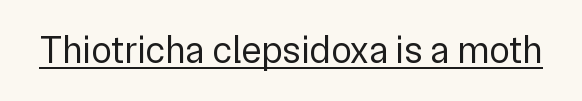
Q: Is the text bold? A: No.
Q: Is the text italic (slanted)? A: No, it is upright.
Q: Is the typeface a serif or a sans-serif typeface? A: Sans-serif.
Q: Is the text underlined? A: Yes.
Q: Is the spacing between letters normal or unusually wide? A: Normal.
Q: Width (condensed, normal, or wide)? A: Normal.
Q: Stroke contrast? A: Low.
Q: x-height? A: Medium.
Q: Monospaced? A: No.
